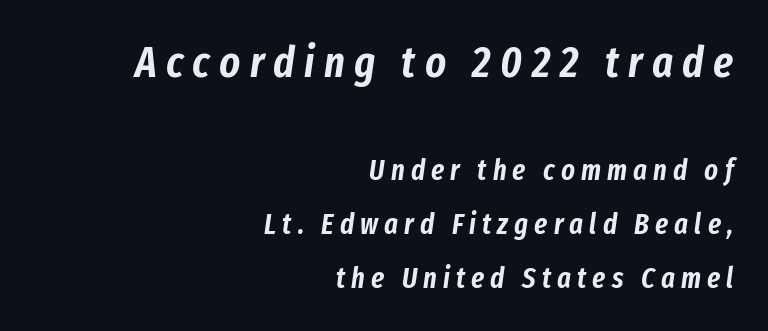
These lines have a slow, spaced-out rhythm from letter to letter. Posture: slanted. A typesetter would call this proportional, since set widths differ per character. Descenders are the only things crossing below the line. Note: larger setting up top, smaller setting below. The lines in this sample share a right terminus and differ only in where they begin.
